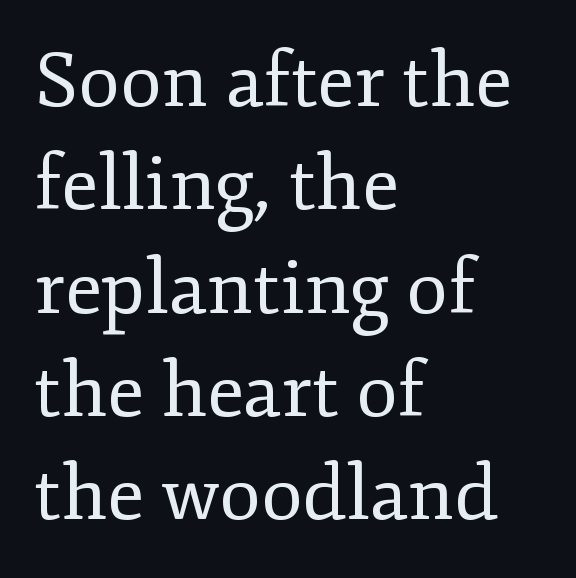
{"serif": "yes", "italic": "no", "bold": "no", "weight": "regular", "width": "normal", "stroke_contrast": "low", "x_height": "small", "monospaced": "no", "underline": "no", "align": "left", "line_spacing": "normal", "line_spacing_ratio": 1.36, "letter_spacing": "normal", "letter_spacing_em": 0.0, "glyph_px": 76}
